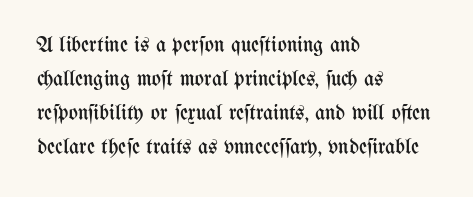
Caption: multi-line text, flush left, ragged right. Rendered with straight, roman letterforms. Beneath every word, the page is bare. Weight: not bold — regular or lighter. Nobody touched the tracking dial on this one. Vertically, the passage feels balanced, rows spaced as you'd expect.
